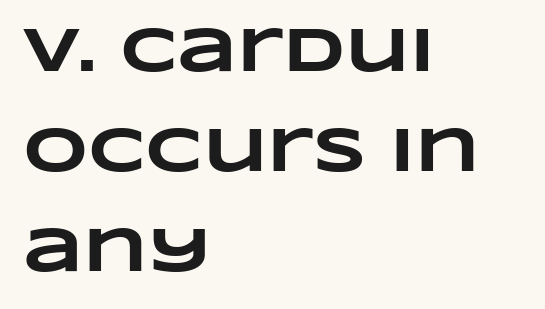
The image shows 63 px heavy, wide type; set left-aligned, normal line spacing (1.59x), normal letter spacing, not underlined; low stroke contrast and a large x-height.
